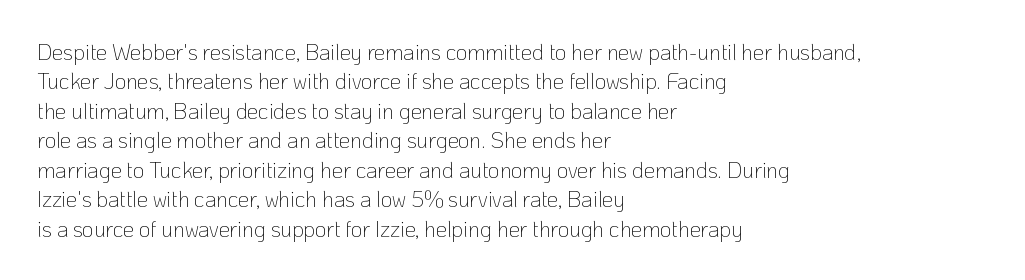
Q: Is the text bold? A: No.
Q: Is the text italic (slanted)? A: No, it is upright.
Q: Is the text underlined? A: No.
Q: How is the paragraph aligned? A: Left-aligned.
Q: Is the spacing between letters normal or unusually wide? A: Normal.
Q: Is the spacing between lines tight, normal or loose? A: Normal.
